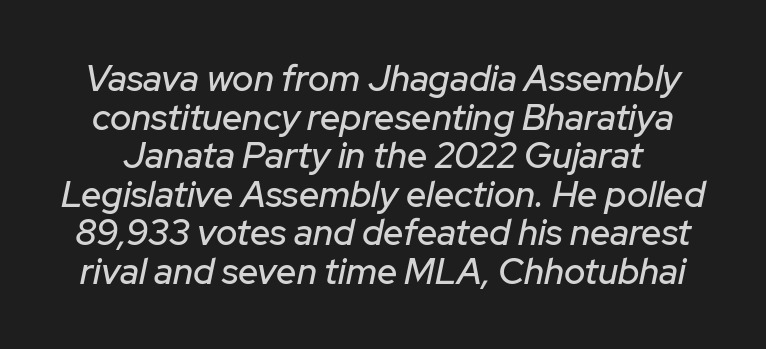
The words here are not underlined. Spacing verdict: proportional, widths tailored to each character. The tracking reads as untouched default to a designer's eye. Observe the lean: these are italic letterforms. Summary of vertical rhythm: compact, with narrow interline spacing.
